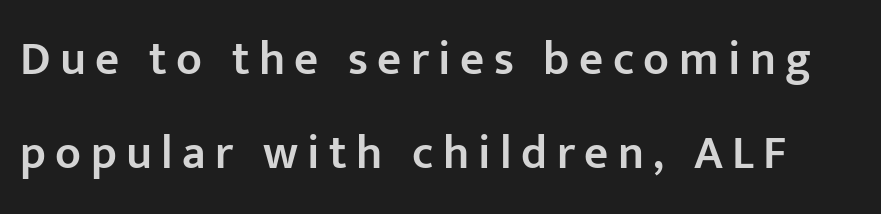
The image shows 47 px semibold sans-serif type, upright; set loose line spacing (2.01x), unusually wide letter spacing (+0.2 em), not underlined; low stroke contrast and a medium x-height.
